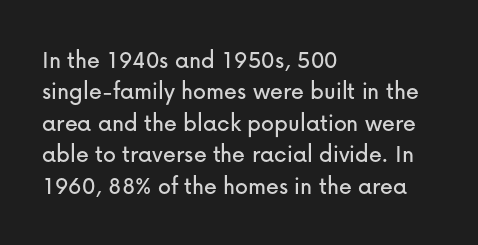
{"italic": "no", "underline": "no", "align": "left", "line_spacing_ratio": 1.21, "letter_spacing": "normal", "letter_spacing_em": 0.0, "glyph_px": 26}
